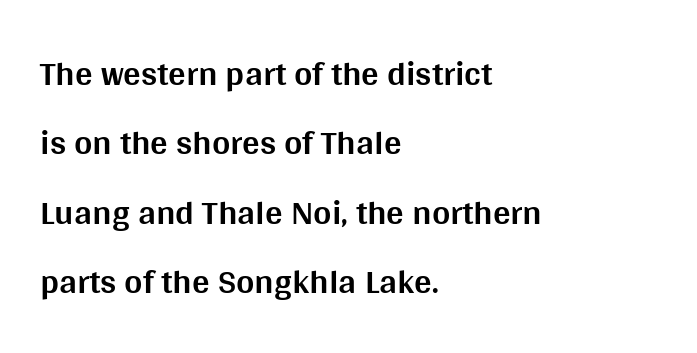
{"serif": "no", "italic": "no", "bold": "yes", "weight": "bold", "width": "normal", "stroke_contrast": "medium", "x_height": "large", "monospaced": "no", "underline": "no", "align": "left", "line_spacing": "loose", "line_spacing_ratio": 1.98, "letter_spacing": "normal", "letter_spacing_em": 0.0, "glyph_px": 35}
